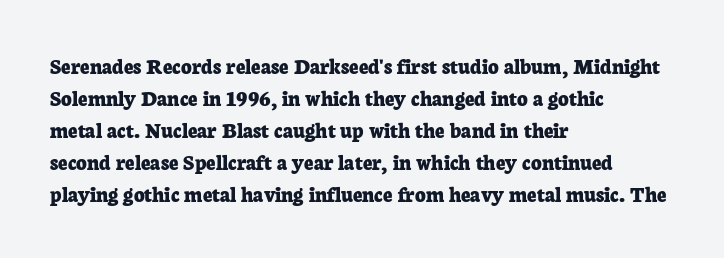
{"italic": "no", "bold": "yes", "underline": "no", "align": "left", "line_spacing": "normal", "line_spacing_ratio": 1.39, "letter_spacing": "normal", "letter_spacing_em": 0.0, "glyph_px": 23}
